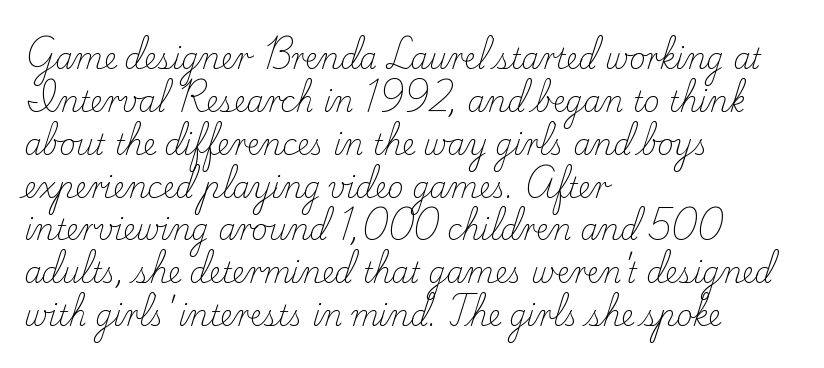
{"serif": "yes", "bold": "no", "weight": "light", "width": "normal", "stroke_contrast": "low", "x_height": "small", "monospaced": "no", "underline": "no", "align": "left", "line_spacing": "normal", "line_spacing_ratio": 1.53, "letter_spacing": "normal", "letter_spacing_em": 0.0, "glyph_px": 28}
